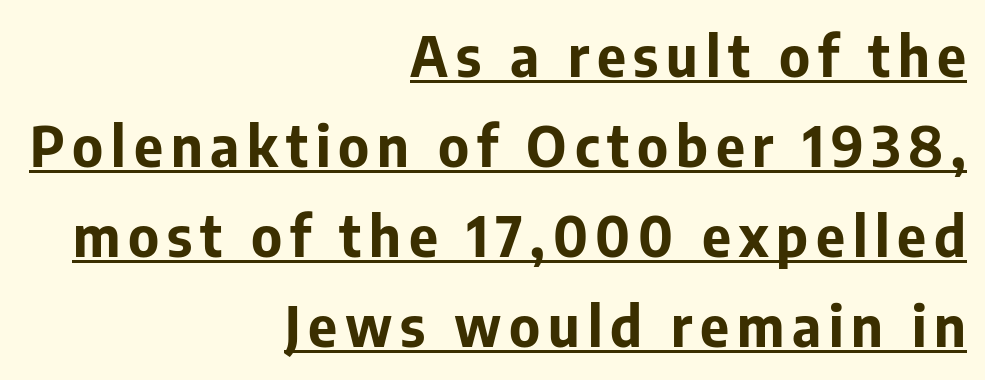
{"serif": "no", "italic": "no", "bold": "yes", "weight": "bold", "width": "normal", "stroke_contrast": "low", "x_height": "medium", "monospaced": "no", "underline": "yes", "align": "right", "line_spacing": "normal", "line_spacing_ratio": 1.61, "glyph_px": 56}
